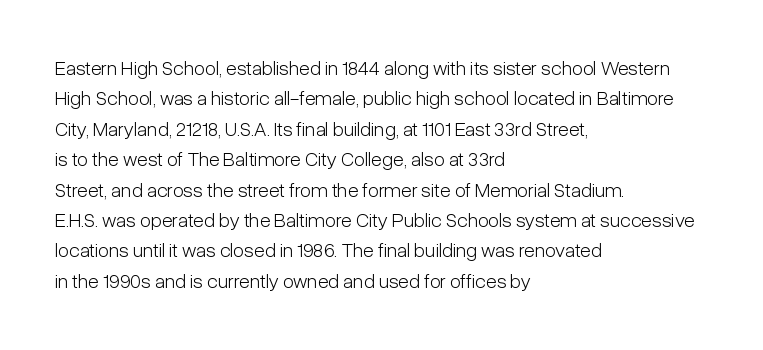
{"italic": "no", "bold": "no", "underline": "no", "align": "left", "line_spacing": "normal", "line_spacing_ratio": 1.52, "letter_spacing": "normal", "letter_spacing_em": 0.0, "glyph_px": 20}
